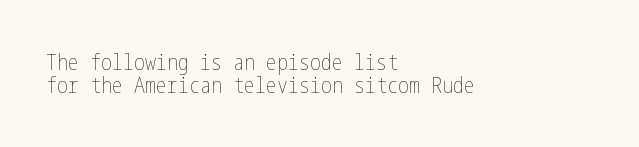
The image shows 22 px text type, upright; set left-aligned, tight line spacing (1.05x), normal letter spacing, not underlined.
